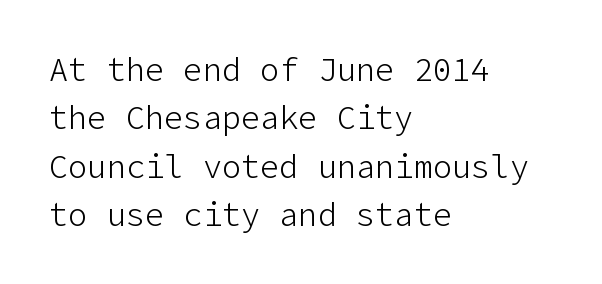
{"serif": "no", "italic": "no", "bold": "no", "weight": "light", "width": "normal", "stroke_contrast": "low", "x_height": "medium", "underline": "no", "align": "left", "line_spacing": "normal", "line_spacing_ratio": 1.51, "letter_spacing": "normal", "letter_spacing_em": 0.0, "glyph_px": 32}
